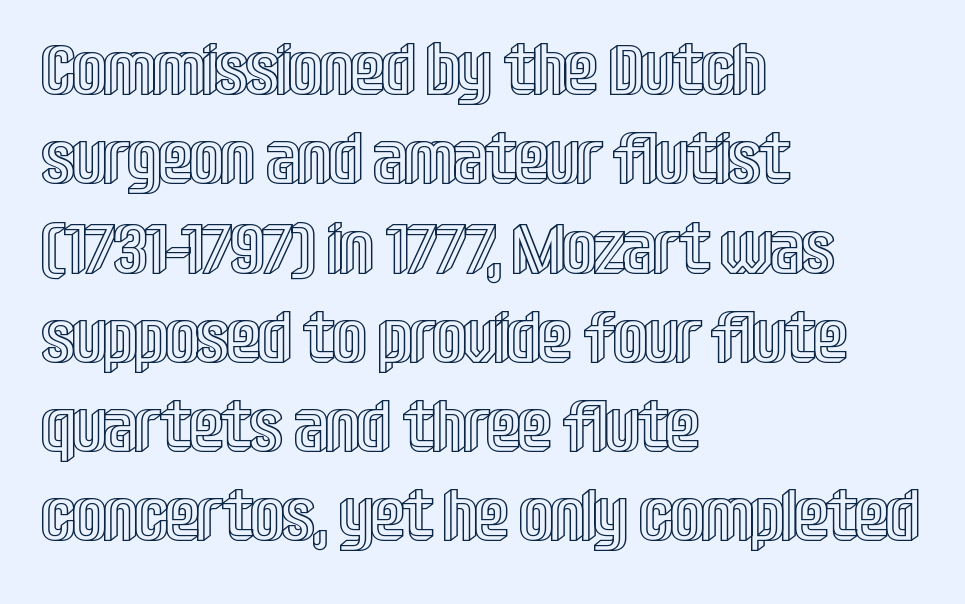
{"italic": "no", "width": "condensed", "x_height": "large", "monospaced": "no", "underline": "no", "align": "left", "line_spacing_ratio": 1.24, "letter_spacing": "normal", "letter_spacing_em": 0.0, "glyph_px": 72}
